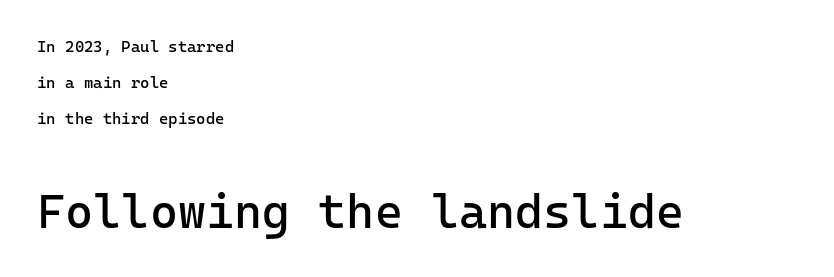
Q: Is the text bold? A: No.
Q: Is the text italic (slanted)? A: No, it is upright.
Q: Is the typeface a serif or a sans-serif typeface? A: Sans-serif.
Q: Is the text underlined? A: No.
Q: How is the paragraph aligned? A: Left-aligned.
Q: Is the spacing between letters normal or unusually wide? A: Normal.
Q: Is the spacing between lines tight, normal or loose? A: Loose.
Q: Which block of text is set in a larger size, the first (top) or the second (bottom)? A: The second (bottom) one.
Q: Width (condensed, normal, or wide)? A: Normal.
Q: Stroke contrast? A: Low.
Q: x-height? A: Medium.
Q: Monospaced? A: Yes.
